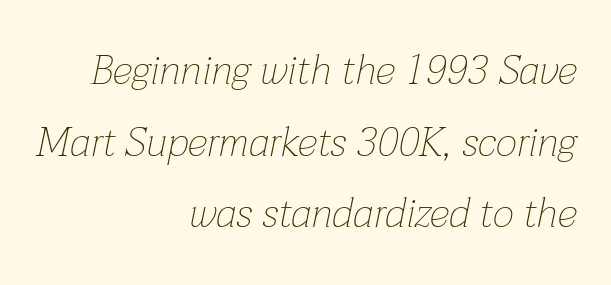
{"italic": "yes", "lean": "right", "slant_degrees": 12, "bold": "no", "weight": "thin", "width": "normal", "stroke_contrast": "low", "x_height": "medium", "monospaced": "no", "underline": "no", "align": "right", "line_spacing_ratio": 1.75, "letter_spacing": "normal", "letter_spacing_em": 0.0, "glyph_px": 41}
